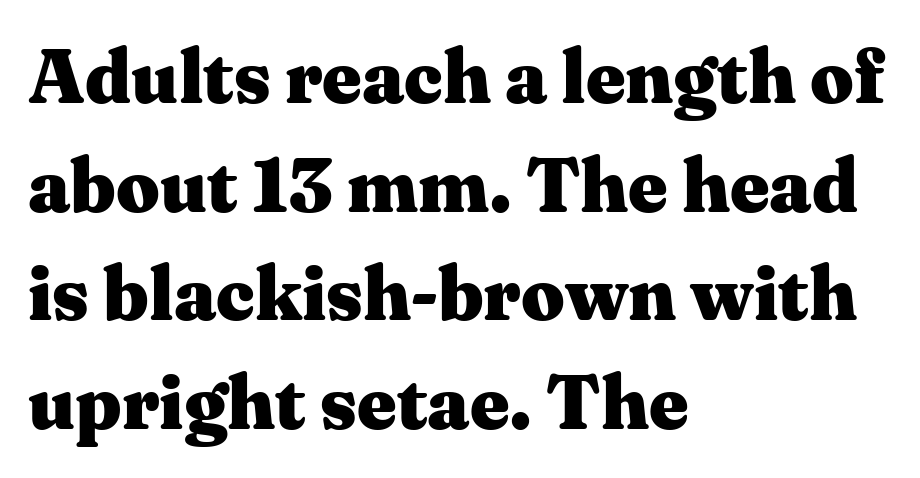
The image shows 76 px heavy, wide serif type, upright; set left-aligned, normal line spacing (1.43x), normal letter spacing, not underlined; medium stroke contrast and a medium x-height.
